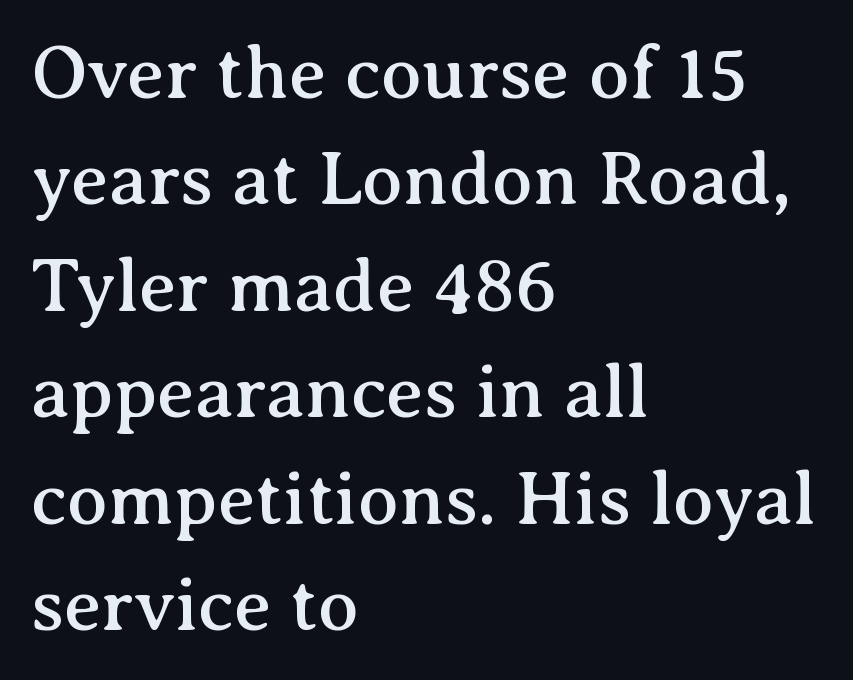
{"serif": "yes", "italic": "no", "width": "normal", "stroke_contrast": "medium", "x_height": "medium", "monospaced": "no", "underline": "no", "align": "left", "line_spacing": "normal", "line_spacing_ratio": 1.42, "letter_spacing": "normal", "letter_spacing_em": 0.0, "glyph_px": 75}
